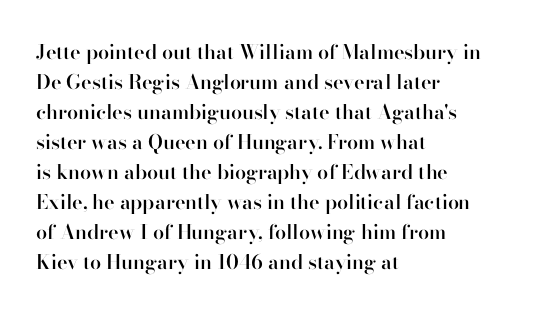
{"italic": "no", "bold": "semi", "underline": "no", "align": "left", "line_spacing": "normal", "line_spacing_ratio": 1.5, "letter_spacing": "normal", "letter_spacing_em": 0.0, "glyph_px": 20}
